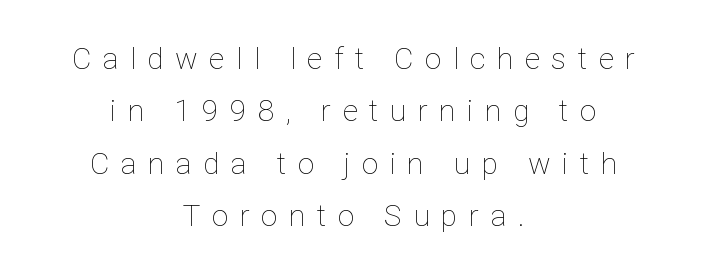
The image shows 30 px thin type, upright; set centered, line spacing 1.75x, unusually wide letter spacing (+0.38 em), not underlined; low stroke contrast and a medium x-height.
